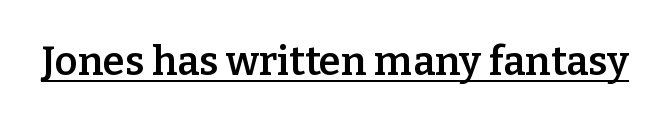
The image shows 40 px semibold serif type, upright; set normal letter spacing, underlined; low stroke contrast and a medium x-height.
